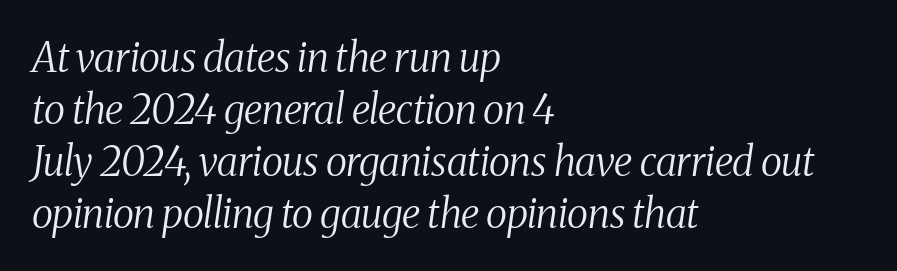
Look at the bottom of the vertical strokes: they flare into serifs here. Caption: standard tracking, unaltered. The passage shown is typed in a proportional face where columns would drift. Think standard paragraph weight, or any step lighter than that. The letters are slanted; this is an italic face.
